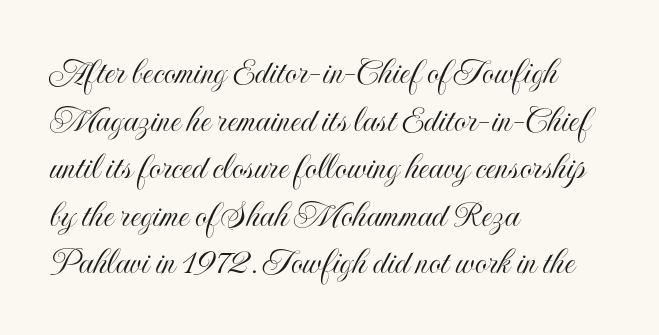
Q: Is the text italic (slanted)? A: Yes.
Q: Is the text underlined? A: No.
Q: How is the paragraph aligned? A: Left-aligned.
Q: Is the spacing between letters normal or unusually wide? A: Normal.
Q: Width (condensed, normal, or wide)? A: Condensed.
Q: x-height? A: Small.
Q: Monospaced? A: No.
